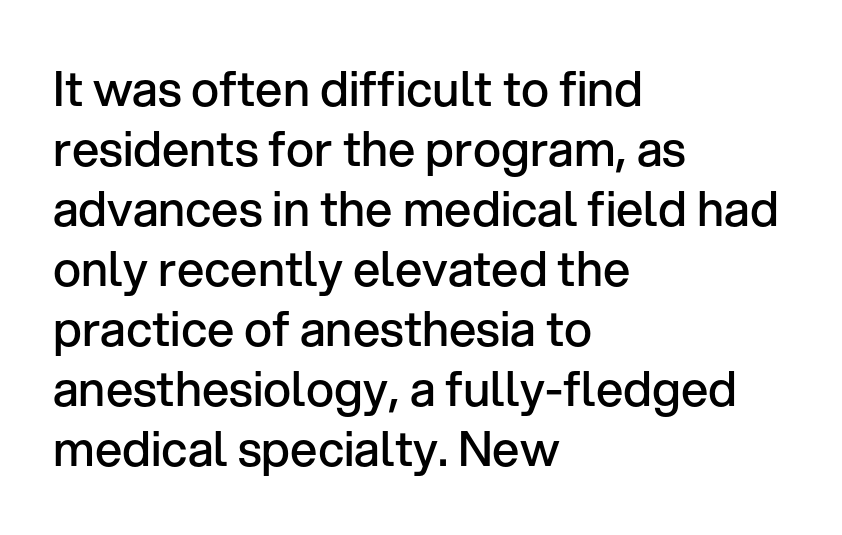
{"serif": "no", "italic": "no", "bold": "semi", "weight": "semibold", "width": "normal", "stroke_contrast": "low", "x_height": "medium", "monospaced": "no", "underline": "no", "align": "left", "line_spacing": "normal", "line_spacing_ratio": 1.25, "letter_spacing": "normal", "letter_spacing_em": 0.0, "glyph_px": 48}
